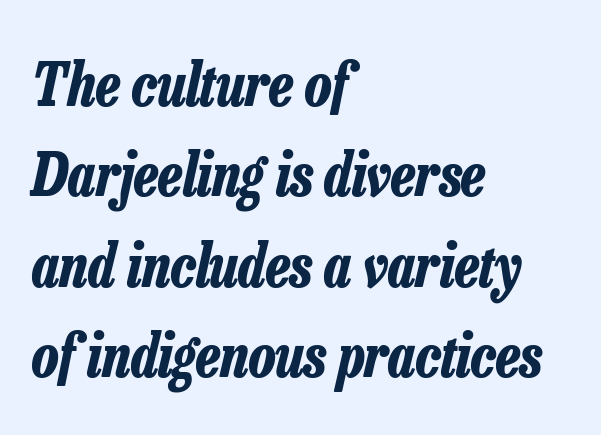
{"italic": "yes", "lean": "right", "slant_degrees": 13, "bold": "yes", "weight": "bold", "width": "condensed", "stroke_contrast": "low", "x_height": "medium", "monospaced": "no", "underline": "no", "align": "left", "line_spacing": "normal", "line_spacing_ratio": 1.53, "letter_spacing": "normal", "letter_spacing_em": 0.0, "glyph_px": 59}
